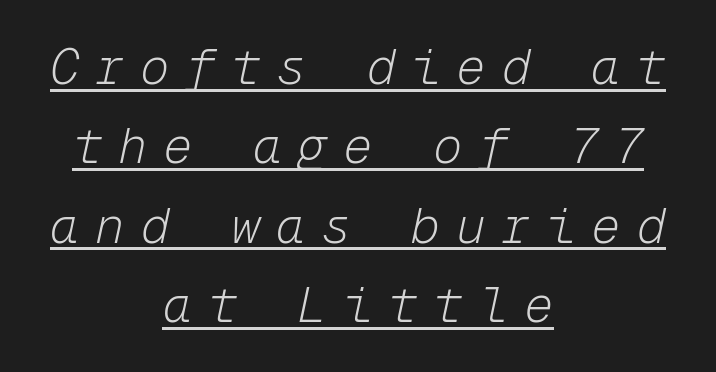
{"italic": "yes", "lean": "right", "slant_degrees": 12, "bold": "no", "weight": "light", "width": "normal", "stroke_contrast": "low", "x_height": "medium", "monospaced": "yes", "underline": "yes", "align": "center", "line_spacing": "normal", "line_spacing_ratio": 1.62, "letter_spacing": "wide", "letter_spacing_em": 0.32, "glyph_px": 49}
